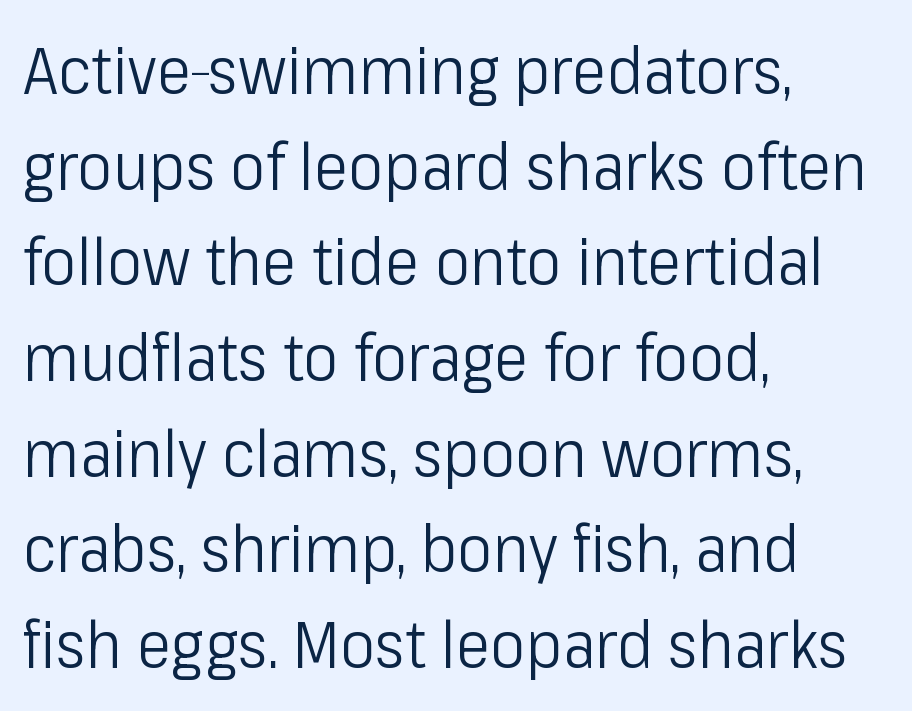
The image shows 66 px light, condensed sans-serif type, upright; set left-aligned, normal line spacing (1.45x), normal letter spacing, not underlined; low stroke contrast and a medium x-height.
